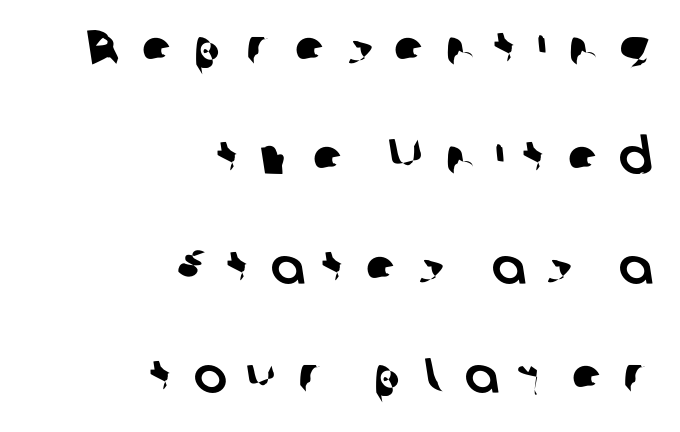
Q: Is the typeface a serif or a sans-serif typeface? A: Sans-serif.
Q: Is the text underlined? A: No.
Q: How is the paragraph aligned? A: Right-aligned.
Q: Is the spacing between letters normal or unusually wide? A: Unusually wide.
Q: Is the spacing between lines tight, normal or loose? A: Loose.
Q: Width (condensed, normal, or wide)? A: Normal.
Q: Stroke contrast? A: Low.
Q: x-height? A: Medium.
Q: Monospaced? A: No.
